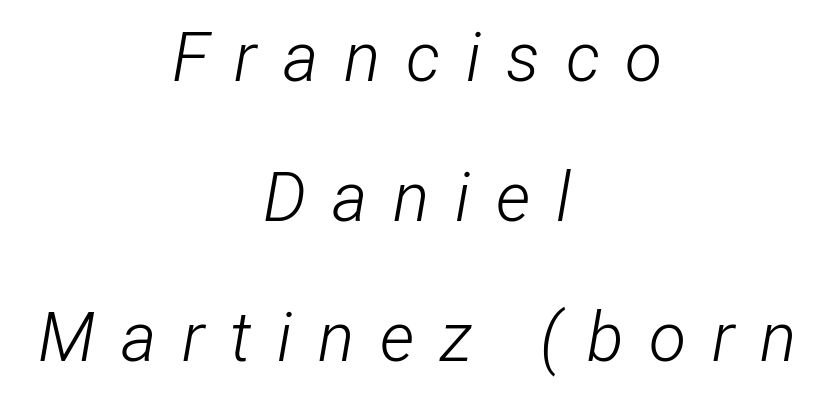
The image shows 68 px light, condensed type, italic (leaning right); set centered, loose line spacing (2.06x), unusually wide letter spacing (+0.38 em), not underlined; low stroke contrast and a medium x-height.
